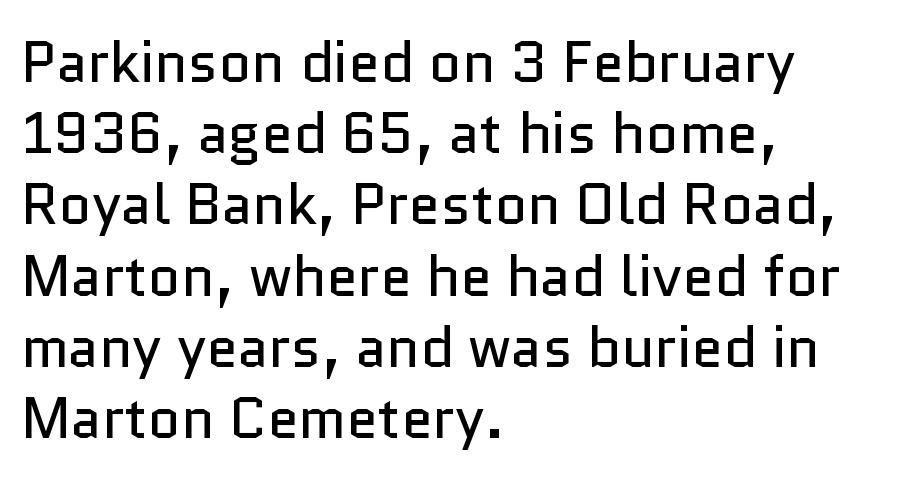
The image shows 57 px regular-weight sans-serif type, upright; set left-aligned, normal line spacing (1.25x), normal letter spacing, not underlined; low stroke contrast and a medium x-height.
